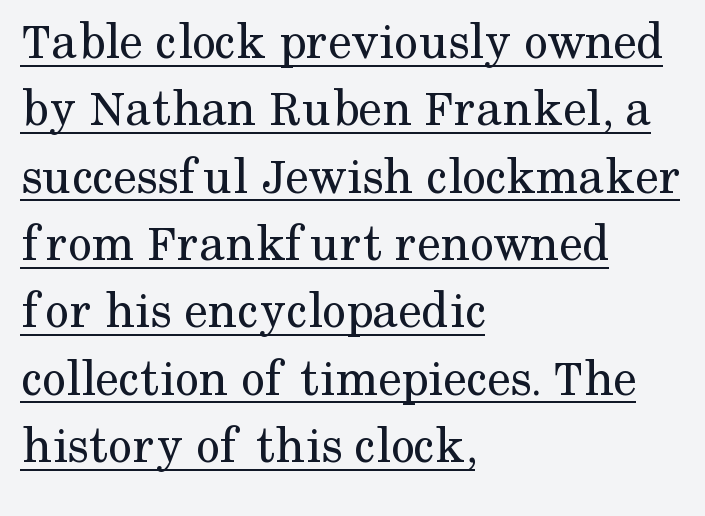
{"serif": "yes", "italic": "no", "bold": "no", "weight": "regular", "width": "normal", "stroke_contrast": "medium", "x_height": "medium", "monospaced": "no", "underline": "yes", "align": "left", "line_spacing": "normal", "line_spacing_ratio": 1.27, "letter_spacing": "normal", "letter_spacing_em": 0.0, "glyph_px": 53}
